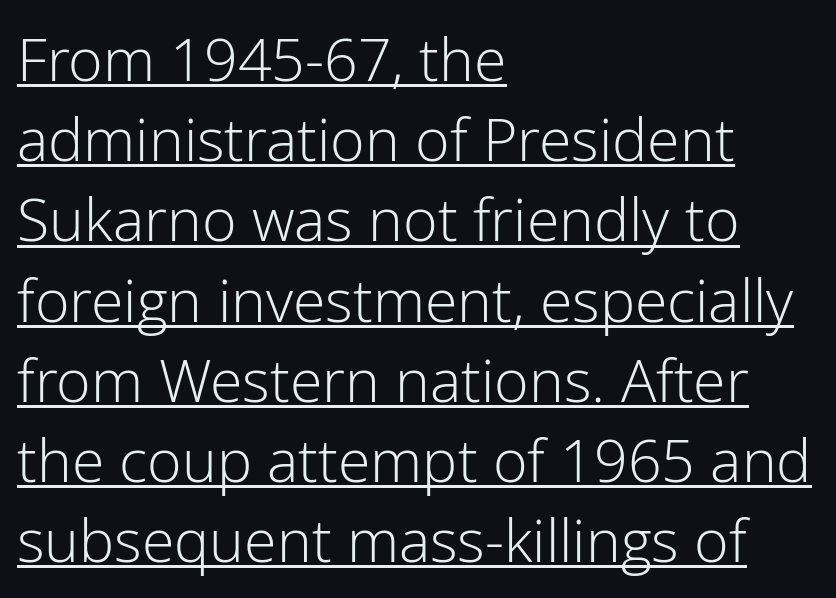
The image shows 59 px light sans-serif type, upright; set left-aligned, normal line spacing (1.36x), normal letter spacing, underlined; low stroke contrast and a medium x-height.
